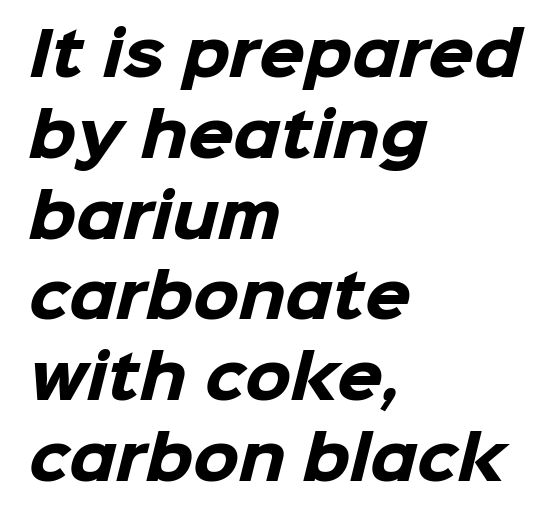
The image shows 59 px heavy sans-serif type; set left-aligned, normal line spacing (1.37x), normal letter spacing, not underlined; low stroke contrast and a medium x-height.
